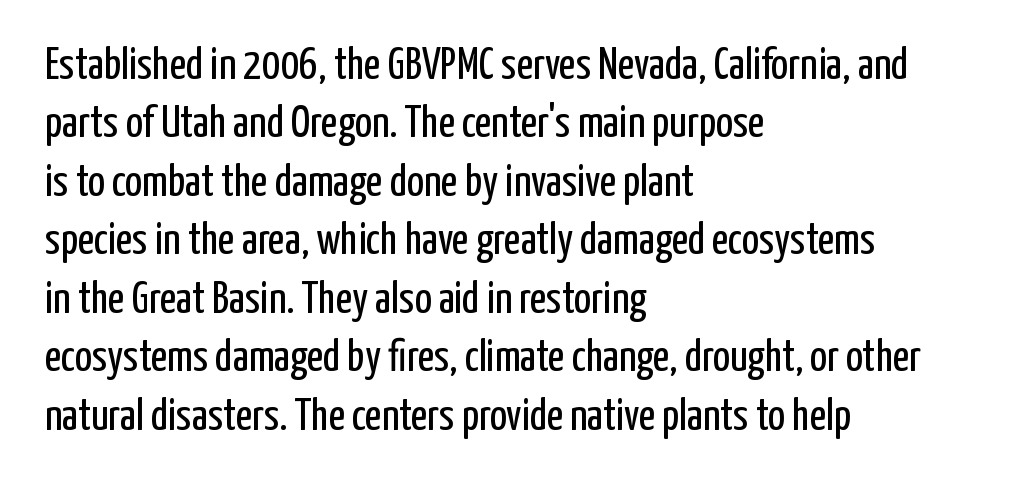
Q: Is the text bold? A: No.
Q: Is the text italic (slanted)? A: No, it is upright.
Q: Is the typeface a serif or a sans-serif typeface? A: Sans-serif.
Q: Is the text underlined? A: No.
Q: How is the paragraph aligned? A: Left-aligned.
Q: Is the spacing between letters normal or unusually wide? A: Normal.
Q: Is the spacing between lines tight, normal or loose? A: Normal.
Q: Width (condensed, normal, or wide)? A: Condensed.
Q: Stroke contrast? A: Low.
Q: x-height? A: Medium.
Q: Monospaced? A: No.
